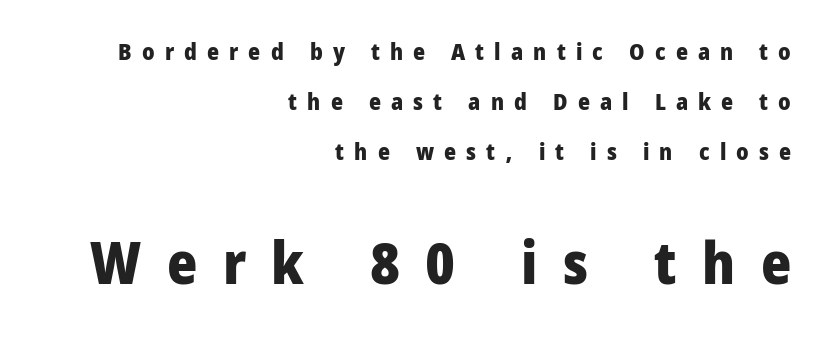
Of the two passages, the one underneath uses the larger point size. The text was rendered using a sans face with plain stroke endings. The strip under each line holds only bare page. Its strokes are broad and dark, the hallmark of bold type. Caption: multi-line text, flush right, ragged left. Regarding leading, the lines here are spaced well apart.
